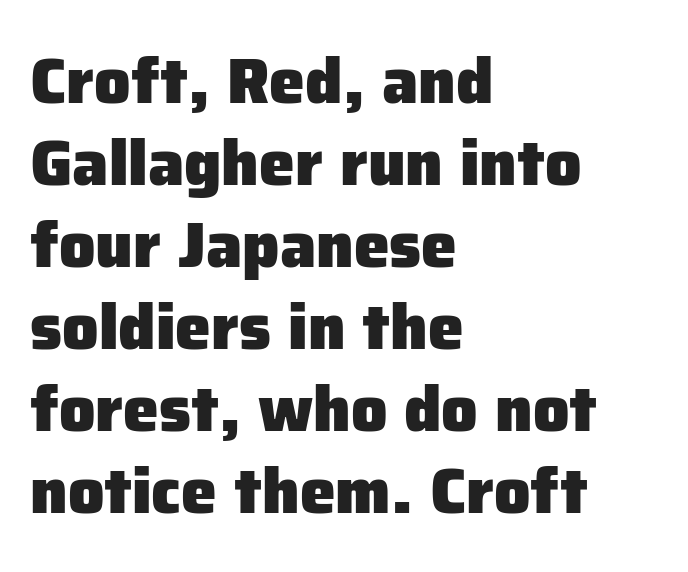
Q: Is the text bold? A: Yes.
Q: Is the text italic (slanted)? A: No, it is upright.
Q: Is the typeface a serif or a sans-serif typeface? A: Sans-serif.
Q: Is the text underlined? A: No.
Q: How is the paragraph aligned? A: Left-aligned.
Q: Is the spacing between letters normal or unusually wide? A: Normal.
Q: Is the spacing between lines tight, normal or loose? A: Normal.
Q: Width (condensed, normal, or wide)? A: Normal.
Q: Stroke contrast? A: Low.
Q: x-height? A: Medium.
Q: Monospaced? A: No.
